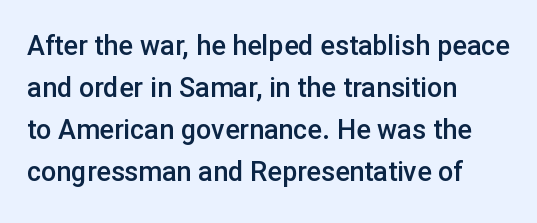
{"italic": "no", "bold": "semi", "underline": "no", "align": "left", "line_spacing": "normal", "line_spacing_ratio": 1.55, "letter_spacing": "normal", "letter_spacing_em": 0.0, "glyph_px": 27}
